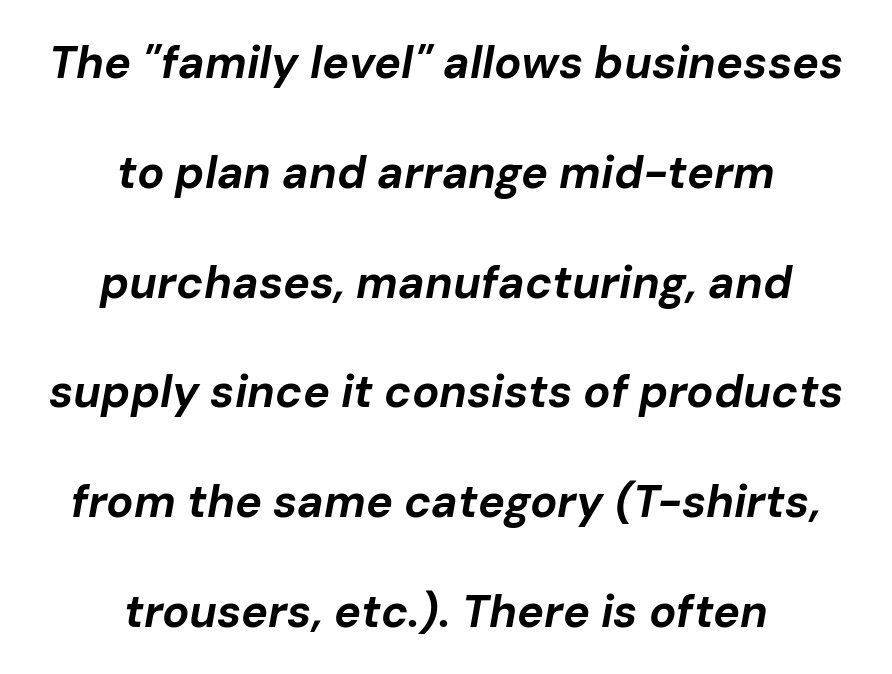
Q: Is the text bold? A: Yes.
Q: Is the text italic (slanted)? A: Yes, it leans right by about 10 degrees.
Q: Is the text underlined? A: No.
Q: How is the paragraph aligned? A: Centered.
Q: Is the spacing between letters normal or unusually wide? A: Normal.
Q: Is the spacing between lines tight, normal or loose? A: Loose.
Q: Width (condensed, normal, or wide)? A: Normal.
Q: Stroke contrast? A: Low.
Q: x-height? A: Medium.
Q: Monospaced? A: No.
